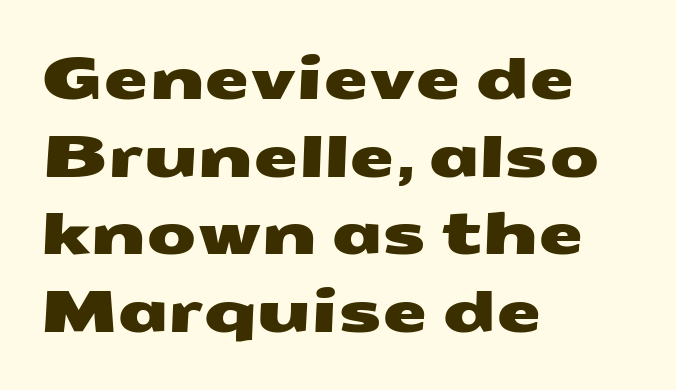
Teacher's note: observe the even left margin — that is flush-left alignment. No feet cap the strokes, marking this as sans-serif type. Nobody drew a line under any word here. Think of a printed novel: that variable character pitch is what you see here.
